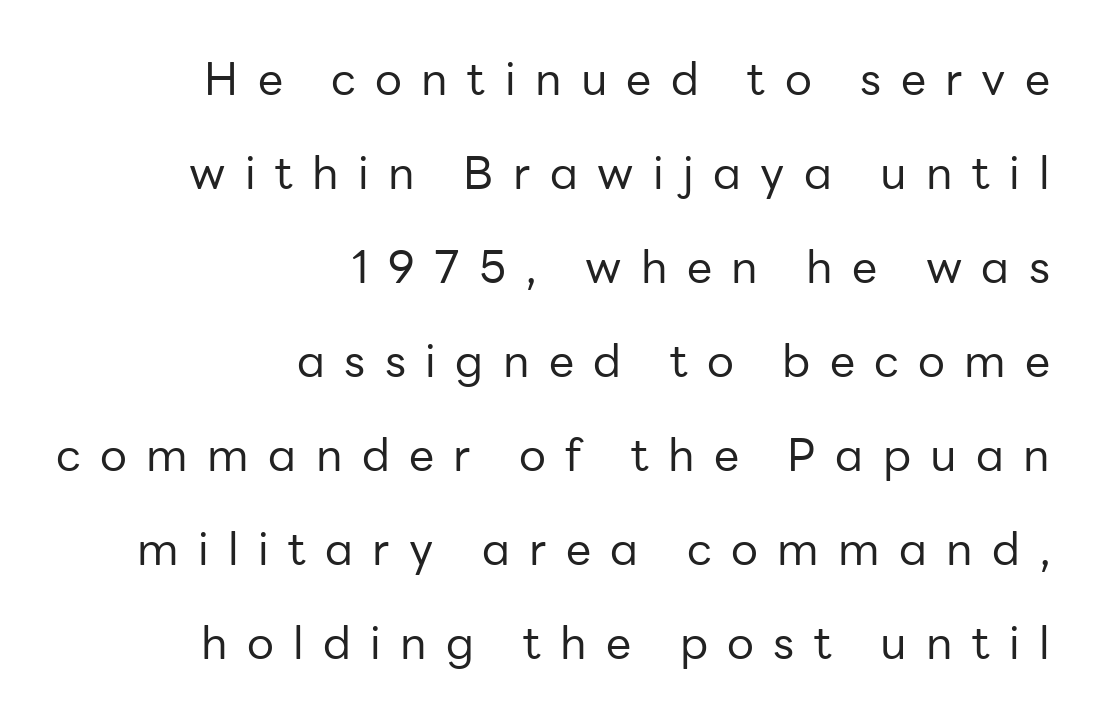
The image shows 45 px regular-weight sans-serif type, upright; set right-aligned, loose line spacing (2.09x), unusually wide letter spacing (+0.43 em), not underlined; low stroke contrast and a medium x-height.
